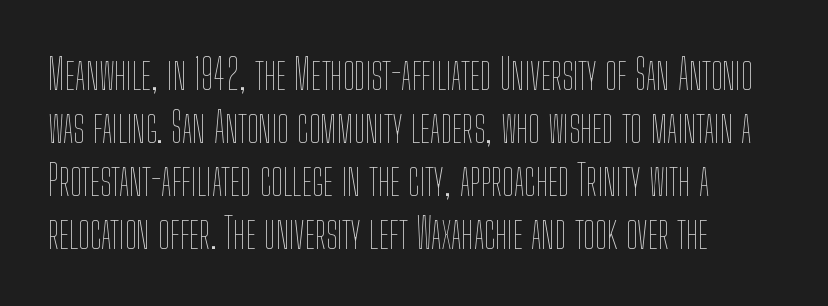
Q: Is the text bold? A: No.
Q: Is the text italic (slanted)? A: No, it is upright.
Q: Is the text underlined? A: No.
Q: Is the spacing between letters normal or unusually wide? A: Normal.
Q: Is the spacing between lines tight, normal or loose? A: Normal.
Q: Width (condensed, normal, or wide)? A: Condensed.
Q: Stroke contrast? A: Low.
Q: x-height? A: Medium.
Q: Monospaced? A: No.
